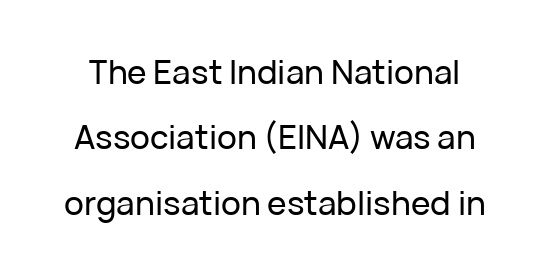
{"serif": "no", "italic": "no", "width": "normal", "stroke_contrast": "low", "x_height": "medium", "monospaced": "no", "underline": "no", "line_spacing": "loose", "line_spacing_ratio": 1.98, "letter_spacing": "normal", "letter_spacing_em": 0.0, "glyph_px": 33}
